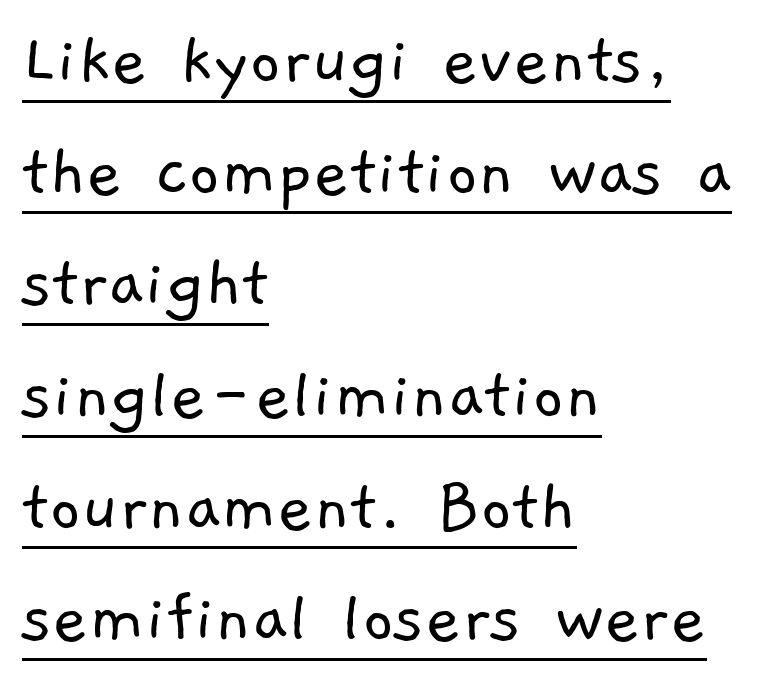
The image shows 77 px light sans-serif type; set left-aligned, normal line spacing (1.45x), normal letter spacing, underlined; low stroke contrast and a medium x-height.
